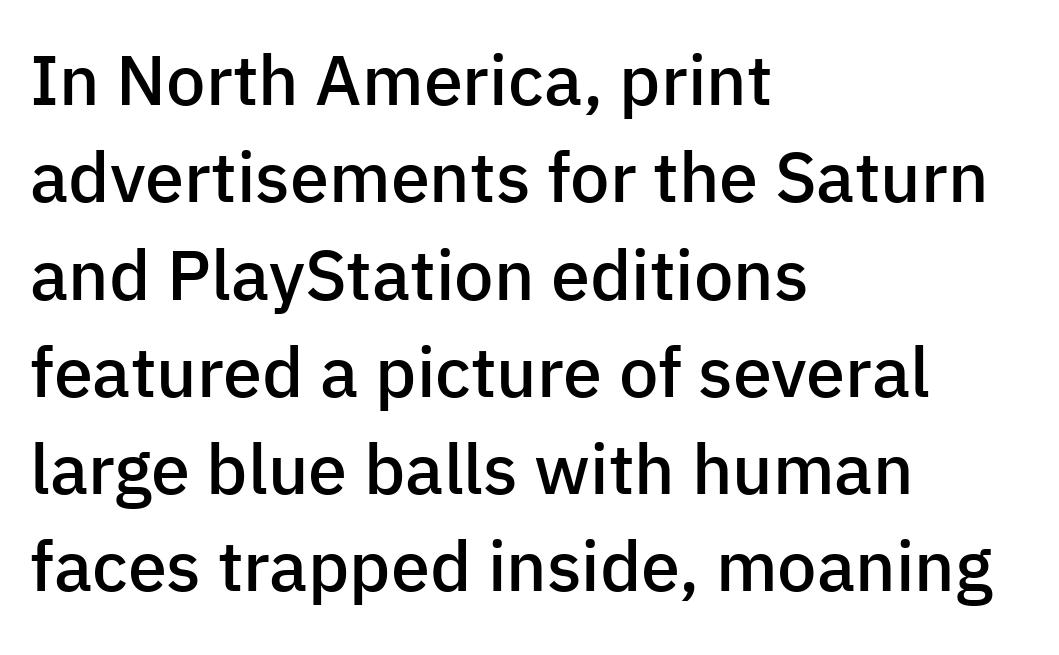
Q: Is the text bold? A: Semi-bold.
Q: Is the text italic (slanted)? A: No, it is upright.
Q: Is the typeface a serif or a sans-serif typeface? A: Sans-serif.
Q: Is the text underlined? A: No.
Q: How is the paragraph aligned? A: Left-aligned.
Q: Is the spacing between letters normal or unusually wide? A: Normal.
Q: Is the spacing between lines tight, normal or loose? A: Normal.
Q: Width (condensed, normal, or wide)? A: Normal.
Q: Stroke contrast? A: Low.
Q: x-height? A: Medium.
Q: Monospaced? A: No.
